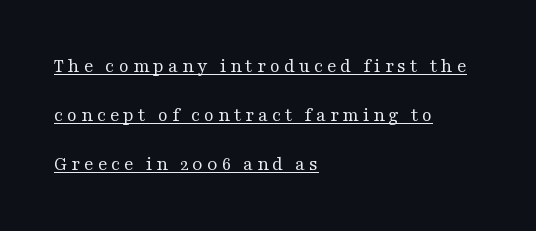
{"italic": "no", "bold": "no", "underline": "yes", "align": "left", "line_spacing": "loose", "line_spacing_ratio": 2.44, "glyph_px": 20}
